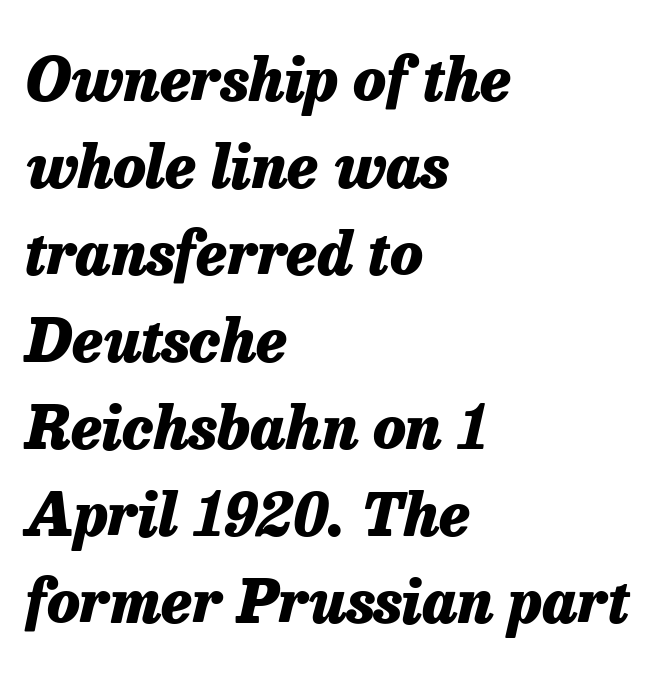
Q: Is the text bold? A: Yes.
Q: Is the text italic (slanted)? A: Yes, it leans right by about 13 degrees.
Q: Is the text underlined? A: No.
Q: How is the paragraph aligned? A: Left-aligned.
Q: Is the spacing between letters normal or unusually wide? A: Normal.
Q: Is the spacing between lines tight, normal or loose? A: Normal.
Q: Width (condensed, normal, or wide)? A: Normal.
Q: Stroke contrast? A: Low.
Q: x-height? A: Medium.
Q: Monospaced? A: No.
